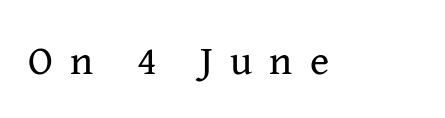
The image shows 41 px regular-weight serif type, upright; set unusually wide letter spacing (+0.42 em), not underlined; medium stroke contrast and a medium x-height.
